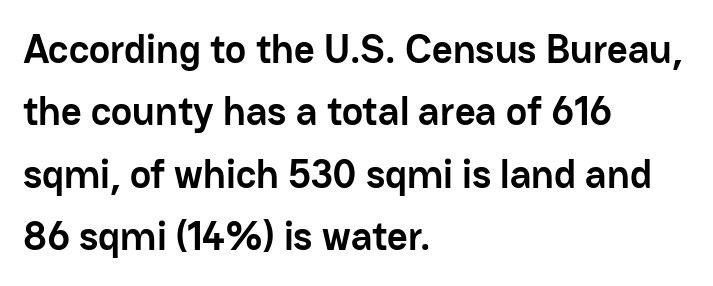
Q: Is the text bold? A: Yes.
Q: Is the text italic (slanted)? A: No, it is upright.
Q: Is the typeface a serif or a sans-serif typeface? A: Sans-serif.
Q: Is the text underlined? A: No.
Q: How is the paragraph aligned? A: Left-aligned.
Q: Is the spacing between letters normal or unusually wide? A: Normal.
Q: Is the spacing between lines tight, normal or loose? A: Normal.
Q: Width (condensed, normal, or wide)? A: Normal.
Q: Stroke contrast? A: Low.
Q: x-height? A: Medium.
Q: Monospaced? A: No.
